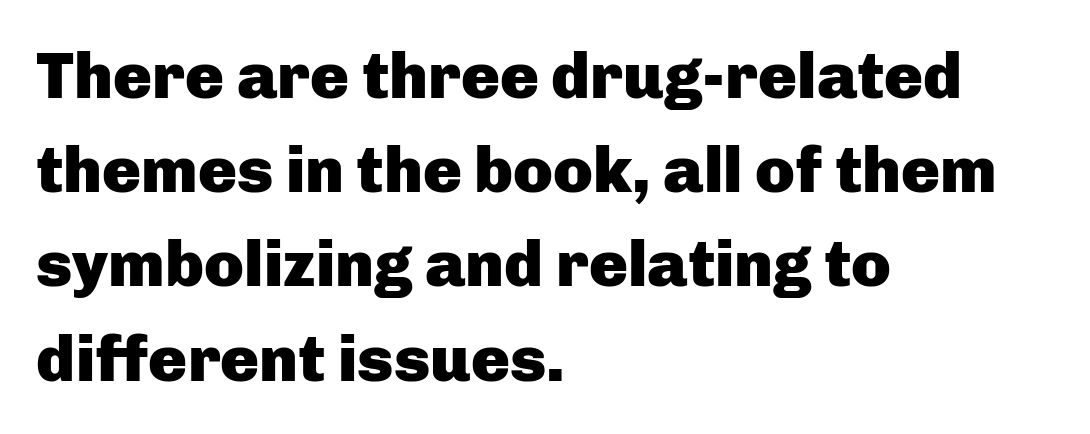
The image shows 65 px heavy sans-serif type, upright; set left-aligned, normal line spacing (1.45x), normal letter spacing, not underlined; low stroke contrast and a medium x-height.
